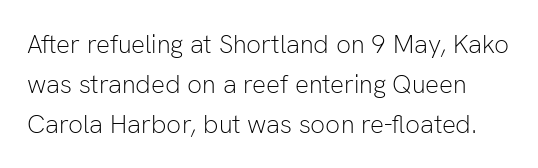
Letters have the restrained weight of plain body copy at most. Is there much room between lines? A standard amount, neither cramped nor airy. The foot of each line stays bare and open. A typesetter would call this zero additional tracking. The letters stand straight up with perfectly vertical stems.
